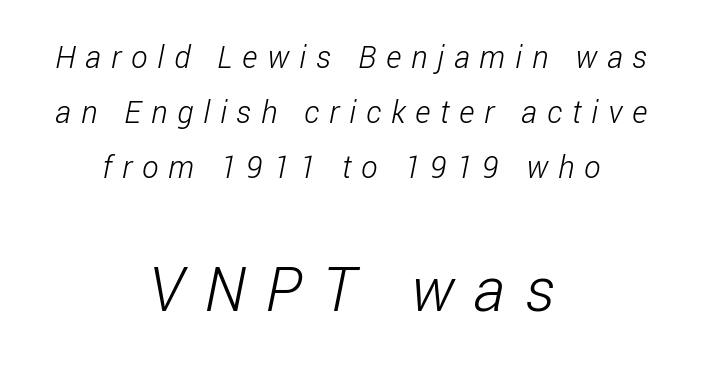
Q: Is the text bold? A: No.
Q: Is the typeface a serif or a sans-serif typeface? A: Sans-serif.
Q: Is the text underlined? A: No.
Q: How is the paragraph aligned? A: Centered.
Q: Is the spacing between letters normal or unusually wide? A: Unusually wide.
Q: Which block of text is set in a larger size, the first (top) or the second (bottom)? A: The second (bottom) one.
Q: Width (condensed, normal, or wide)? A: Condensed.
Q: Stroke contrast? A: Low.
Q: x-height? A: Medium.
Q: Monospaced? A: No.
